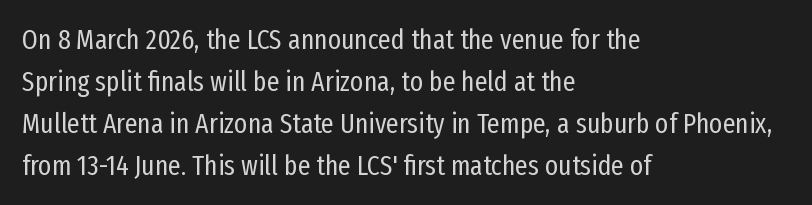
{"serif": "no", "italic": "no", "bold": "no", "weight": "regular", "width": "condensed", "stroke_contrast": "low", "x_height": "medium", "monospaced": "no", "underline": "no", "align": "left", "line_spacing": "normal", "line_spacing_ratio": 1.5, "letter_spacing": "normal", "letter_spacing_em": 0.0, "glyph_px": 28}
